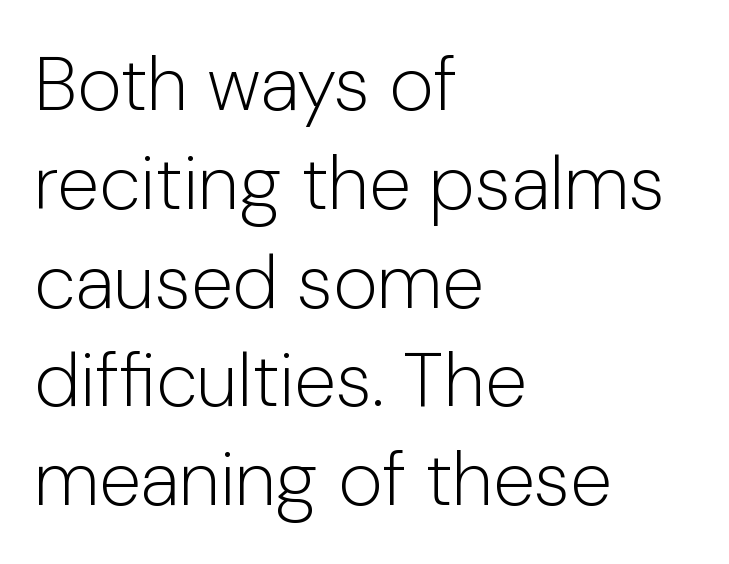
{"serif": "no", "italic": "no", "bold": "no", "weight": "light", "width": "normal", "stroke_contrast": "low", "x_height": "medium", "monospaced": "no", "underline": "no", "align": "left", "line_spacing": "normal", "line_spacing_ratio": 1.3, "letter_spacing": "normal", "letter_spacing_em": 0.0, "glyph_px": 76}
